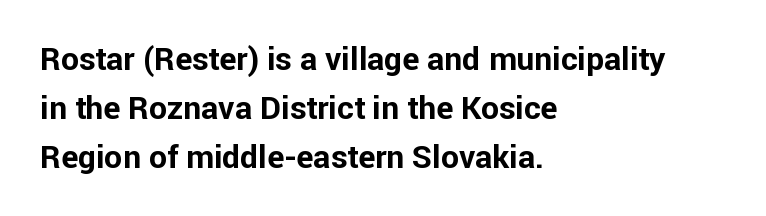
Q: Is the text bold? A: Yes.
Q: Is the text italic (slanted)? A: No, it is upright.
Q: Is the typeface a serif or a sans-serif typeface? A: Sans-serif.
Q: Is the text underlined? A: No.
Q: How is the paragraph aligned? A: Left-aligned.
Q: Is the spacing between letters normal or unusually wide? A: Normal.
Q: Is the spacing between lines tight, normal or loose? A: Normal.
Q: Width (condensed, normal, or wide)? A: Normal.
Q: Stroke contrast? A: Low.
Q: x-height? A: Medium.
Q: Monospaced? A: No.
